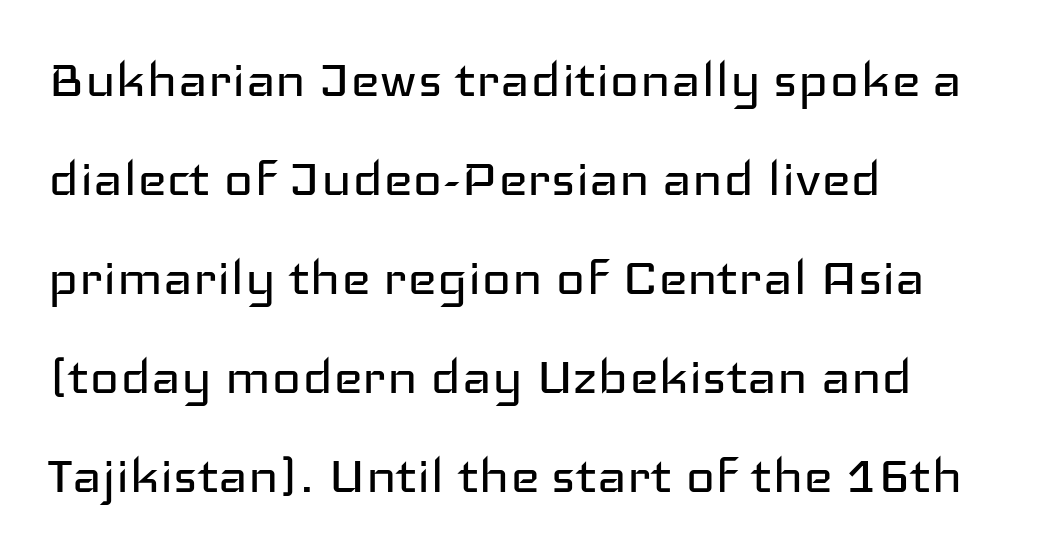
The font family rendered here belongs to the sans-serif group. A classic flush-left, rag-right setting is used for this passage. The letters stand straight up with perfectly vertical stems. This sample uses plain, unmodified letter spacing. Varying glyph widths throughout — classic text-font behaviour. No heavy texture on the line: the type isn't bold.
